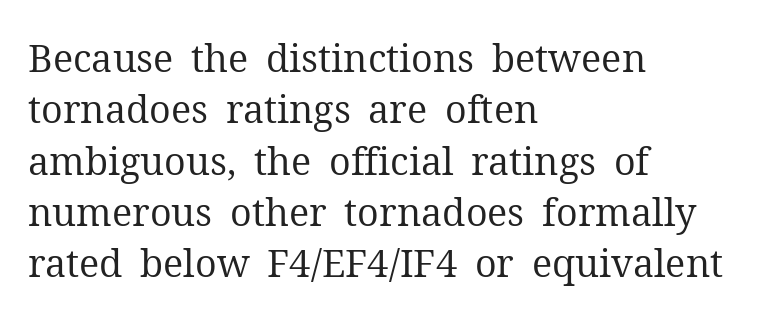
The image shows 38 px regular-weight serif type, upright; set left-aligned, normal line spacing (1.35x), normal letter spacing, not underlined; medium stroke contrast and a medium x-height.
